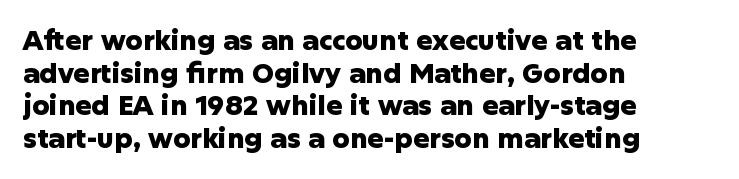
Q: Is the text bold? A: Yes.
Q: Is the text italic (slanted)? A: No, it is upright.
Q: Is the text underlined? A: No.
Q: How is the paragraph aligned? A: Left-aligned.
Q: Is the spacing between letters normal or unusually wide? A: Normal.
